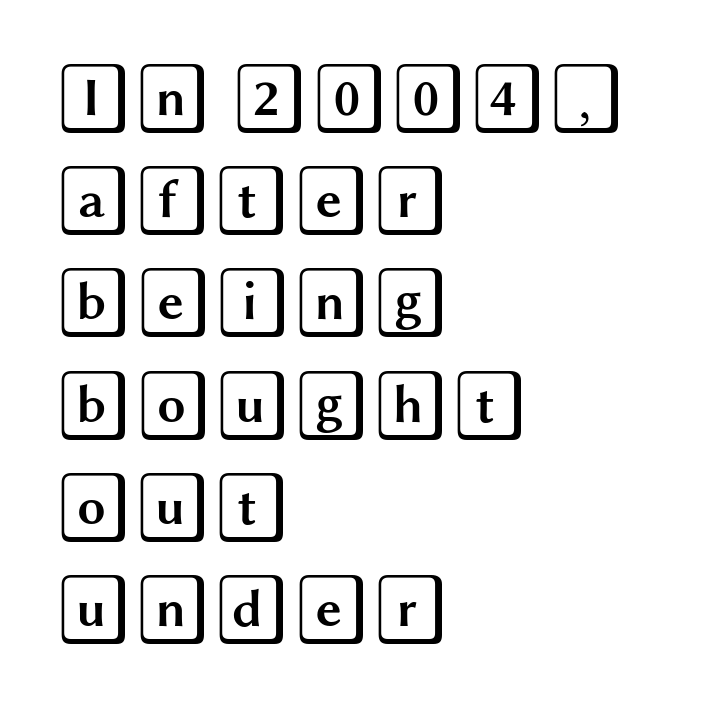
{"italic": "no", "width": "wide", "x_height": "large", "underline": "no", "align": "left", "line_spacing": "normal", "line_spacing_ratio": 1.42, "letter_spacing": "normal", "letter_spacing_em": 0.0, "glyph_px": 72}
